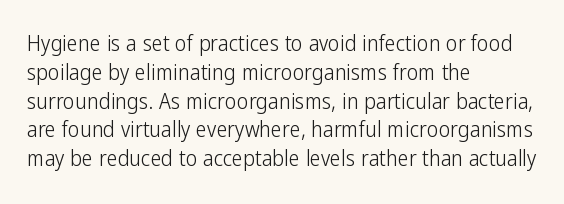
{"italic": "no", "bold": "no", "underline": "no", "align": "left", "line_spacing": "normal", "line_spacing_ratio": 1.31, "letter_spacing": "normal", "letter_spacing_em": 0.0, "glyph_px": 22}
